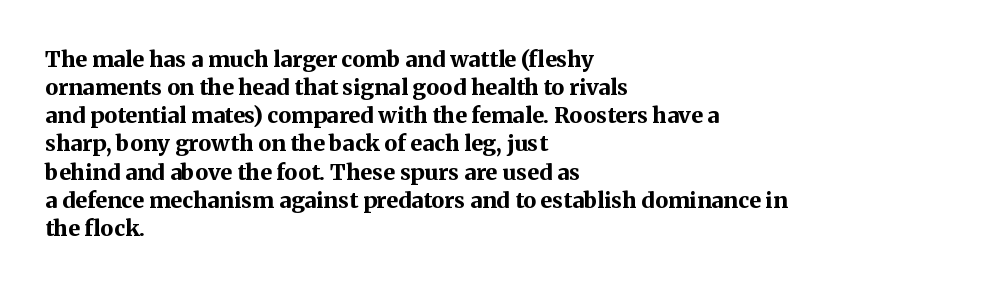
The passage is arranged the way most books set body copy — flush left. No word sits above an underline. Nobody touched the tracking dial on this one. Stroke thickness is high; the sample reads as a true bold.
